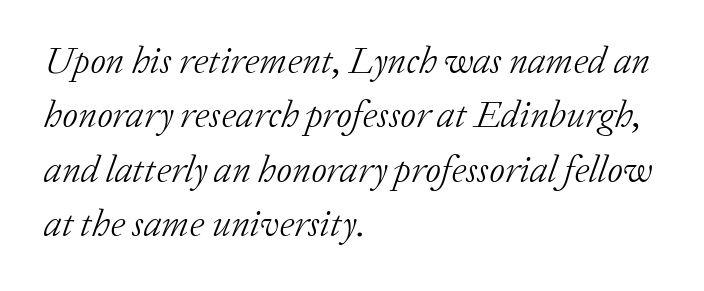
Q: Is the text bold? A: No.
Q: Is the text italic (slanted)? A: Yes, it leans right by about 20 degrees.
Q: Is the typeface a serif or a sans-serif typeface? A: Serif.
Q: Is the text underlined? A: No.
Q: How is the paragraph aligned? A: Left-aligned.
Q: Is the spacing between letters normal or unusually wide? A: Normal.
Q: Is the spacing between lines tight, normal or loose? A: Normal.
Q: Width (condensed, normal, or wide)? A: Normal.
Q: Stroke contrast? A: Low.
Q: x-height? A: Medium.
Q: Monospaced? A: No.
